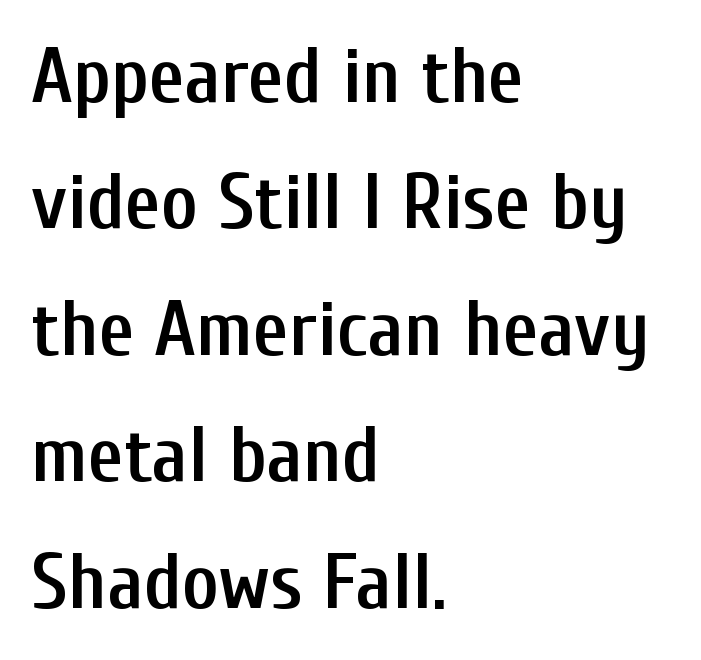
Summary of vertical rhythm: regular, with standard interline spacing. Does extra space separate the letters? No, they use regular spacing. Spacing verdict: proportional, widths tailored to each character. The typesetter chose a ragged-right arrangement here. You can tell it's not italic because the verticals are truly vertical.
